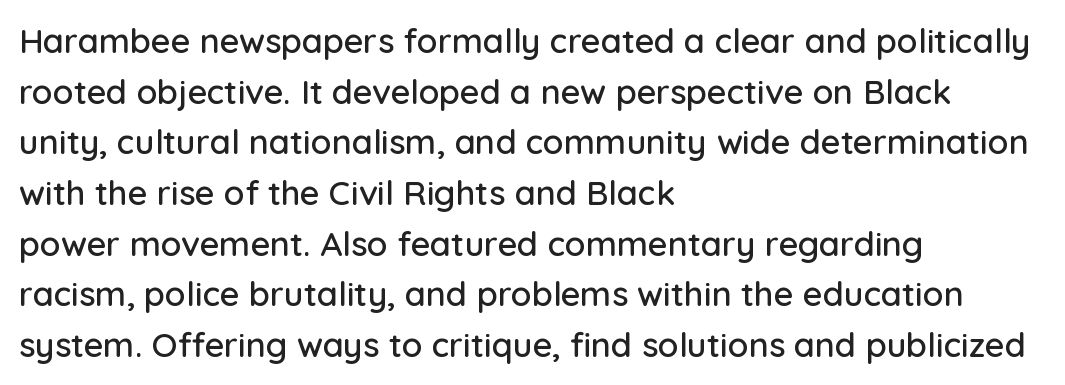
{"serif": "no", "italic": "no", "width": "normal", "stroke_contrast": "low", "x_height": "medium", "monospaced": "no", "underline": "no", "align": "left", "line_spacing": "normal", "line_spacing_ratio": 1.49, "letter_spacing": "normal", "letter_spacing_em": 0.0, "glyph_px": 34}
